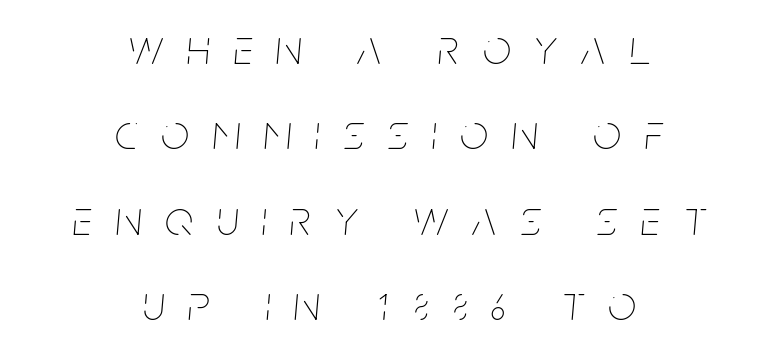
The image shows 49 px thin, condensed type, italic (leaning right); set centered, line spacing 1.74x, unusually wide letter spacing (+0.49 em), not underlined; low stroke contrast and a large x-height.
